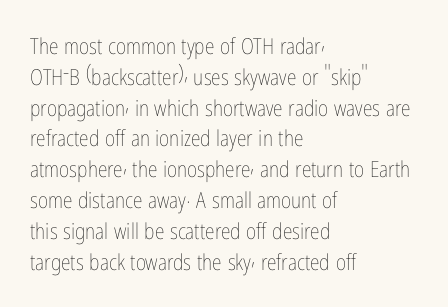
{"italic": "no", "bold": "no", "underline": "no", "align": "left", "line_spacing": "normal", "line_spacing_ratio": 1.4, "letter_spacing": "normal", "letter_spacing_em": 0.0, "glyph_px": 22}
